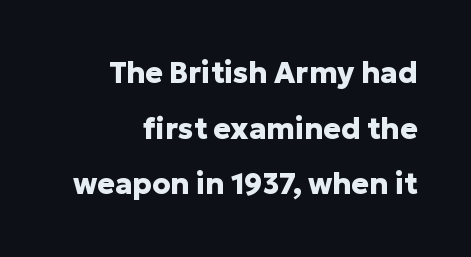
{"serif": "no", "italic": "no", "bold": "yes", "weight": "heavy", "width": "normal", "stroke_contrast": "low", "x_height": "medium", "monospaced": "no", "underline": "no", "align": "right", "line_spacing": "loose", "line_spacing_ratio": 1.92, "letter_spacing": "normal", "letter_spacing_em": 0.0, "glyph_px": 29}
